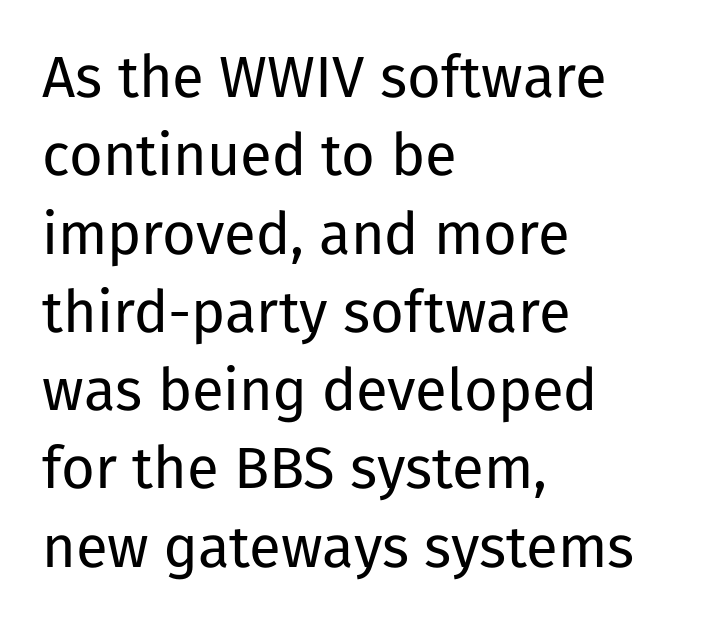
Q: Is the text bold? A: No.
Q: Is the text italic (slanted)? A: No, it is upright.
Q: Is the typeface a serif or a sans-serif typeface? A: Sans-serif.
Q: Is the text underlined? A: No.
Q: How is the paragraph aligned? A: Left-aligned.
Q: Is the spacing between letters normal or unusually wide? A: Normal.
Q: Is the spacing between lines tight, normal or loose? A: Normal.
Q: Width (condensed, normal, or wide)? A: Normal.
Q: Stroke contrast? A: Low.
Q: x-height? A: Medium.
Q: Monospaced? A: No.
